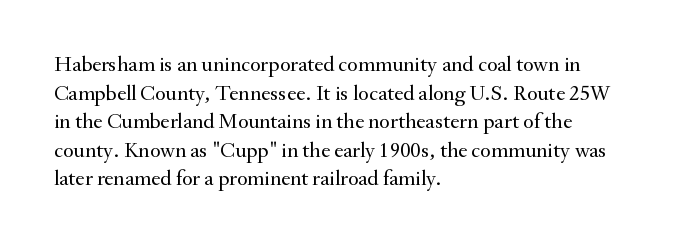
Check the space under the baseline: it is left empty. Characters follow at the spacing the type designer built in. These glyphs show unthickened strokes, regular width or finer. This is the regular roman posture of the typeface. A typesetter would call this leading conventional body-copy spacing. The compositor pushed each line to the left boundary.
